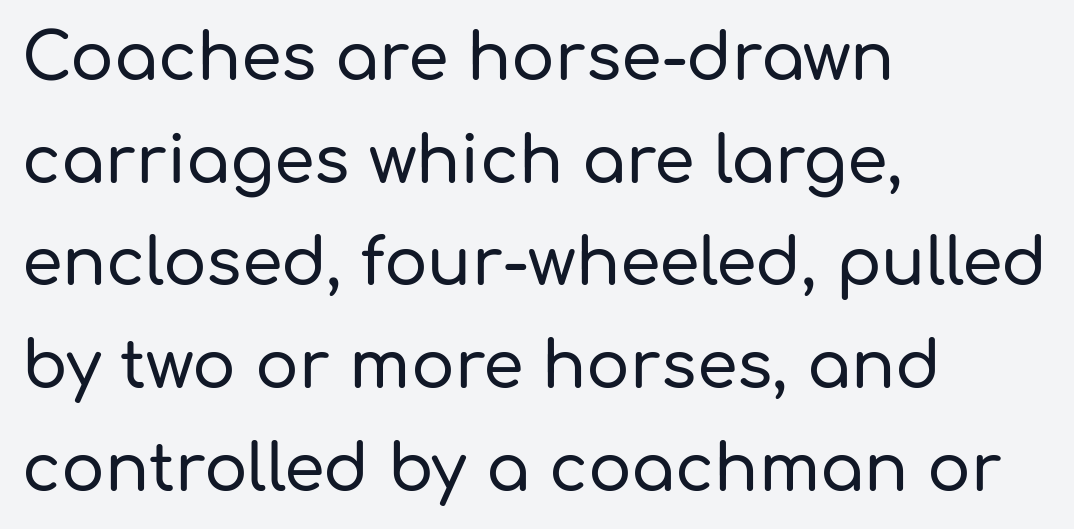
The image shows 65 px sans-serif type, upright; set left-aligned, normal line spacing (1.58x), normal letter spacing, not underlined; low stroke contrast and a medium x-height.
